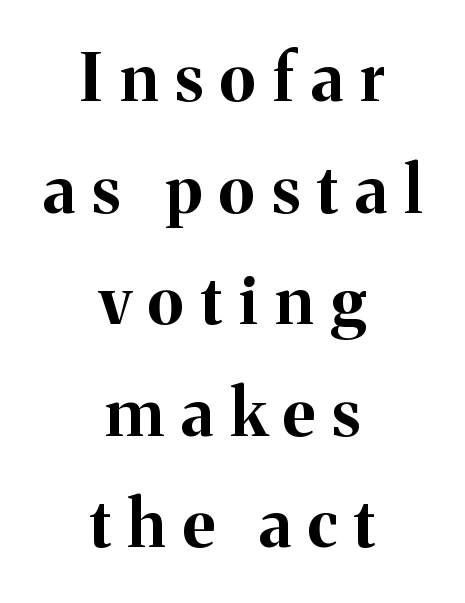
Line spacing here is normal. Unlike italic type, these characters show no tilt at all. Bare-footed words on every line. The line texture is sparse and dotted thanks to wide tracking.
